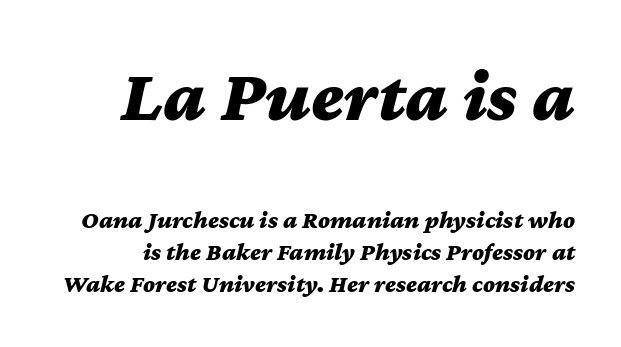
The image shows 75 px bold, wide type, italic (leaning right); set normal line spacing (1.29x), normal letter spacing, not underlined; the first (top) block is 3.0x larger; medium stroke contrast and a medium x-height.
